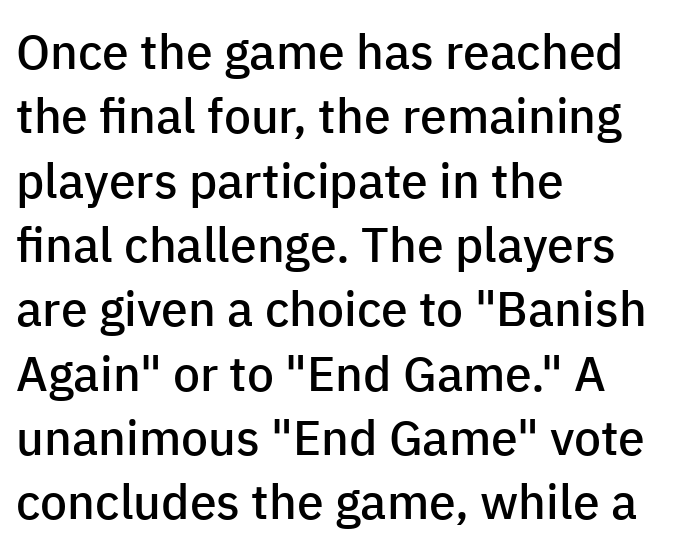
The image shows 48 px semibold sans-serif type, upright; set left-aligned, normal line spacing (1.34x), normal letter spacing, not underlined; low stroke contrast and a medium x-height.
